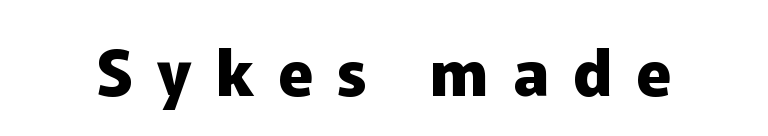
{"serif": "no", "italic": "no", "bold": "yes", "weight": "heavy", "width": "normal", "stroke_contrast": "low", "x_height": "medium", "monospaced": "no", "underline": "no", "letter_spacing": "wide", "letter_spacing_em": 0.38, "glyph_px": 64}
